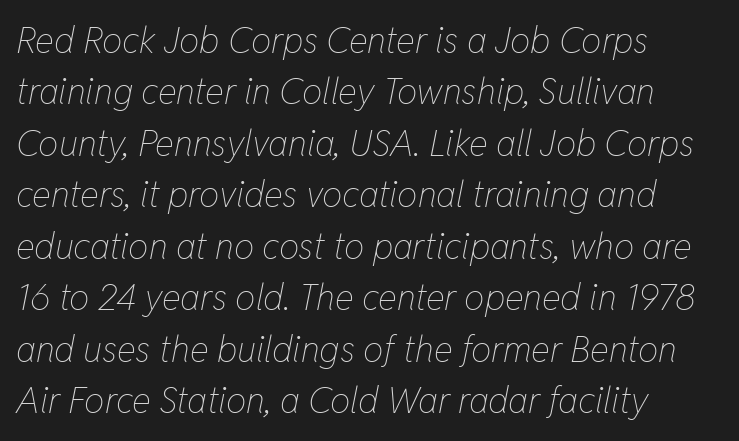
The image shows 36 px thin, condensed type, italic (leaning right); set left-aligned, normal line spacing (1.43x), normal letter spacing, not underlined; low stroke contrast and a medium x-height.
